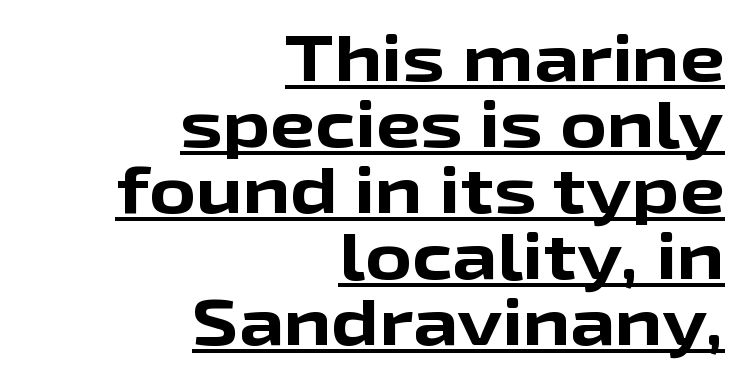
The image shows 64 px bold, wide sans-serif type, upright; set right-aligned, tight line spacing (1.03x), normal letter spacing, underlined; low stroke contrast and a medium x-height.
